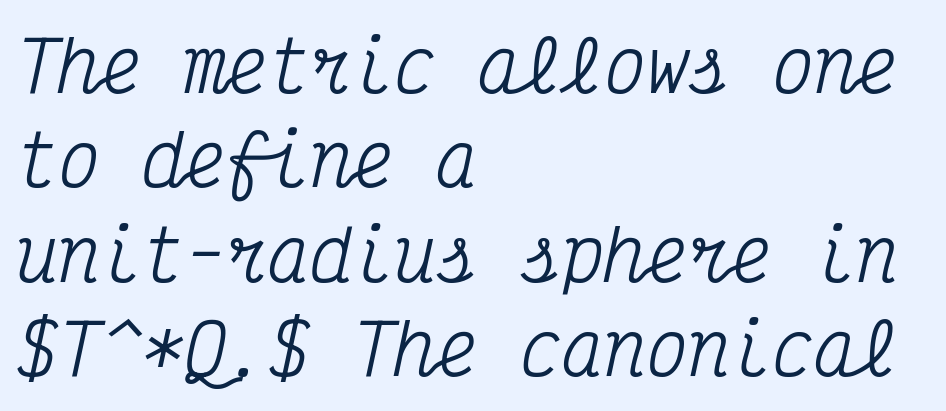
The image shows 70 px condensed serif type, italic (leaning right), monospaced; set left-aligned, normal line spacing (1.35x), normal letter spacing, not underlined; medium stroke contrast and a medium x-height.
